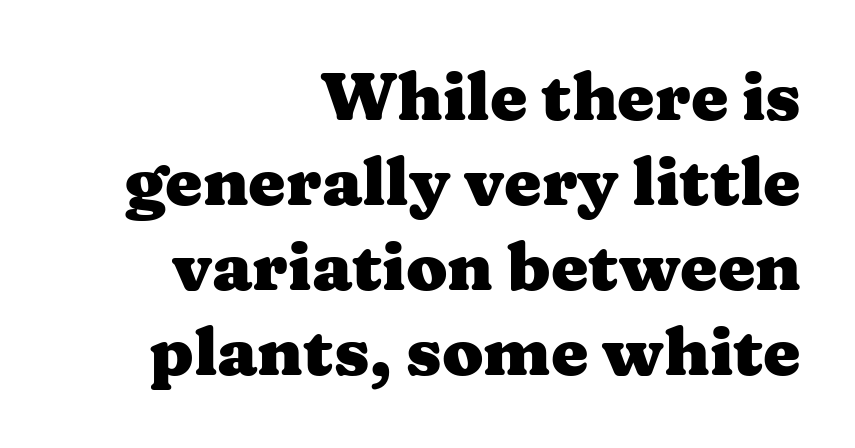
The image shows 67 px heavy, wide serif type, upright; set right-aligned, normal line spacing (1.27x), normal letter spacing, not underlined; medium stroke contrast and a medium x-height.
